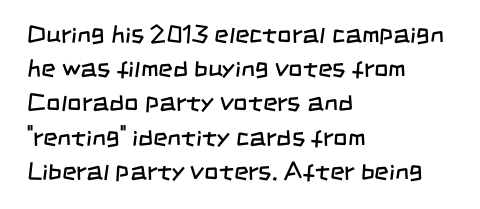
Q: Is the text bold? A: No.
Q: Is the text underlined? A: No.
Q: How is the paragraph aligned? A: Left-aligned.
Q: Is the spacing between letters normal or unusually wide? A: Normal.
Q: Is the spacing between lines tight, normal or loose? A: Normal.
